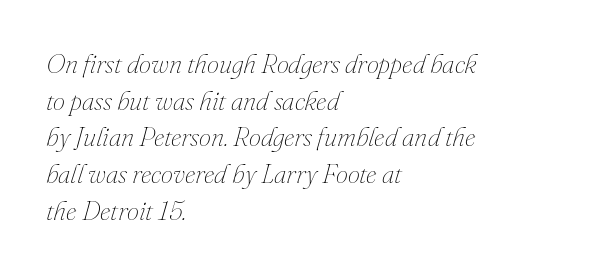
Q: Is the text bold? A: No.
Q: Is the text italic (slanted)? A: Yes, it leans right by about 16 degrees.
Q: Is the text underlined? A: No.
Q: How is the paragraph aligned? A: Left-aligned.
Q: Is the spacing between letters normal or unusually wide? A: Normal.
Q: Is the spacing between lines tight, normal or loose? A: Normal.
